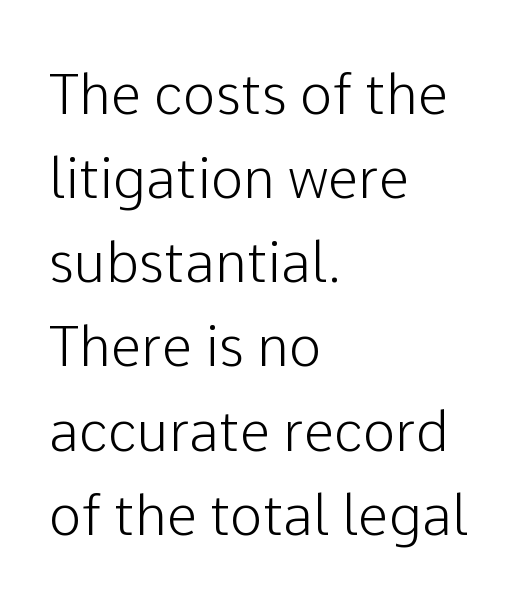
Q: Is the text italic (slanted)? A: No, it is upright.
Q: Is the typeface a serif or a sans-serif typeface? A: Sans-serif.
Q: Is the text underlined? A: No.
Q: How is the paragraph aligned? A: Left-aligned.
Q: Is the spacing between letters normal or unusually wide? A: Normal.
Q: Is the spacing between lines tight, normal or loose? A: Normal.
Q: Width (condensed, normal, or wide)? A: Normal.
Q: Stroke contrast? A: Low.
Q: x-height? A: Medium.
Q: Monospaced? A: No.
